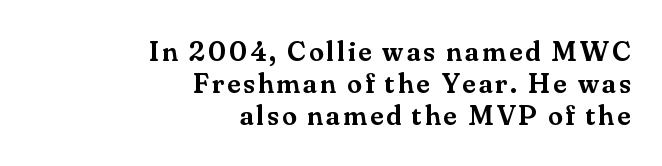
{"serif": "yes", "italic": "no", "bold": "semi", "weight": "semibold", "width": "normal", "stroke_contrast": "medium", "x_height": "small", "monospaced": "no", "underline": "no", "align": "right", "line_spacing": "tight", "line_spacing_ratio": 1.11, "glyph_px": 29}
